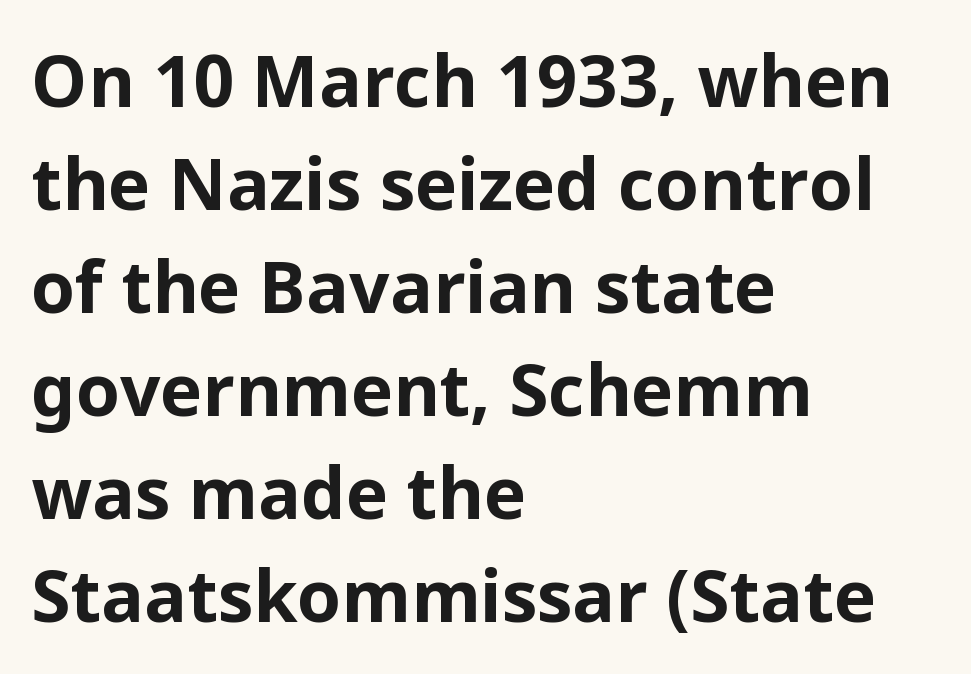
{"serif": "no", "italic": "no", "bold": "yes", "weight": "bold", "width": "normal", "stroke_contrast": "low", "x_height": "medium", "monospaced": "no", "underline": "no", "align": "left", "line_spacing": "normal", "line_spacing_ratio": 1.45, "letter_spacing": "normal", "letter_spacing_em": 0.0, "glyph_px": 71}
